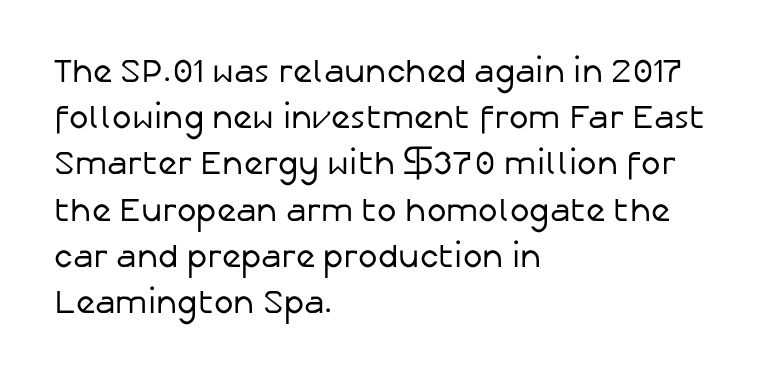
{"serif": "no", "italic": "no", "bold": "no", "weight": "regular", "width": "normal", "stroke_contrast": "low", "x_height": "medium", "monospaced": "no", "underline": "no", "align": "left", "line_spacing": "normal", "line_spacing_ratio": 1.4, "letter_spacing": "normal", "letter_spacing_em": 0.0, "glyph_px": 33}
